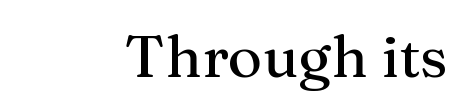
{"serif": "yes", "italic": "no", "width": "normal", "stroke_contrast": "medium", "x_height": "medium", "monospaced": "no", "underline": "no", "letter_spacing": "normal", "letter_spacing_em": 0.0, "glyph_px": 59}
